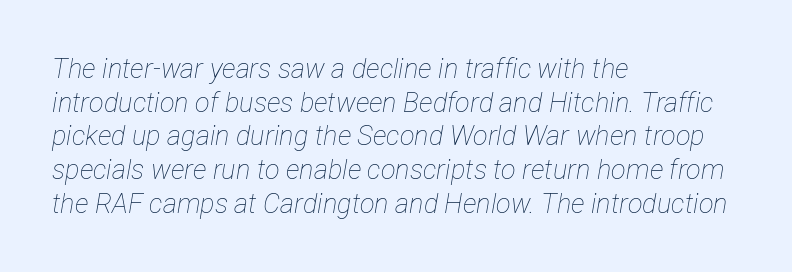
{"italic": "yes", "lean": "right", "slant_degrees": 12, "bold": "no", "underline": "no", "align": "left", "line_spacing": "normal", "line_spacing_ratio": 1.25, "letter_spacing": "normal", "letter_spacing_em": 0.0, "glyph_px": 27}
